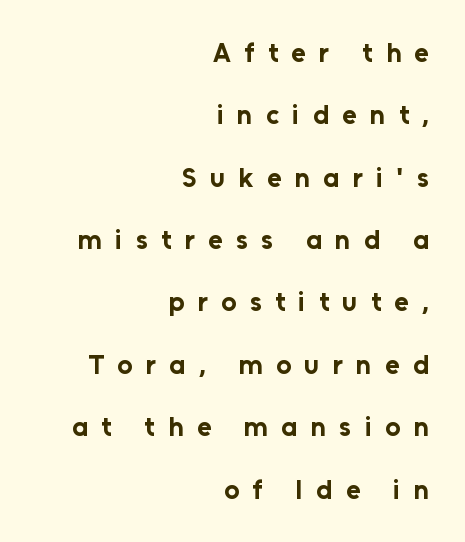
Q: Is the text bold? A: Yes.
Q: Is the text italic (slanted)? A: No, it is upright.
Q: Is the text underlined? A: No.
Q: How is the paragraph aligned? A: Right-aligned.
Q: Is the spacing between letters normal or unusually wide? A: Unusually wide.
Q: Is the spacing between lines tight, normal or loose? A: Loose.
